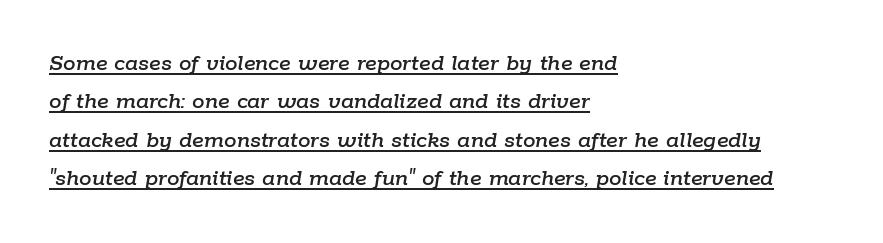
The image shows 25 px text type, italic (leaning right); set left-aligned, normal line spacing (1.54x), normal letter spacing, underlined.
